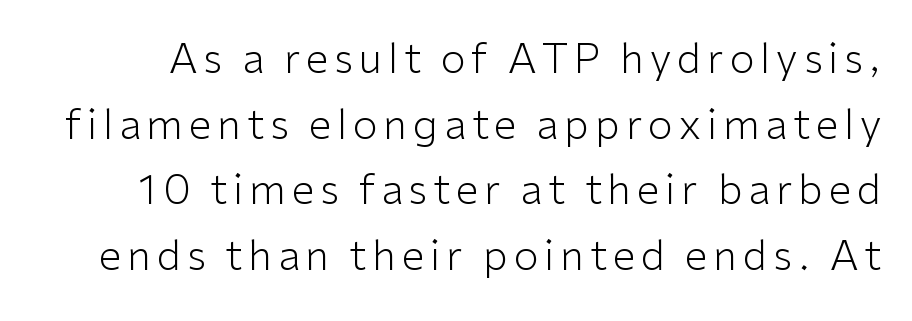
The image shows 41 px light sans-serif type, upright; set normal line spacing (1.6x), not underlined; low stroke contrast and a medium x-height.
